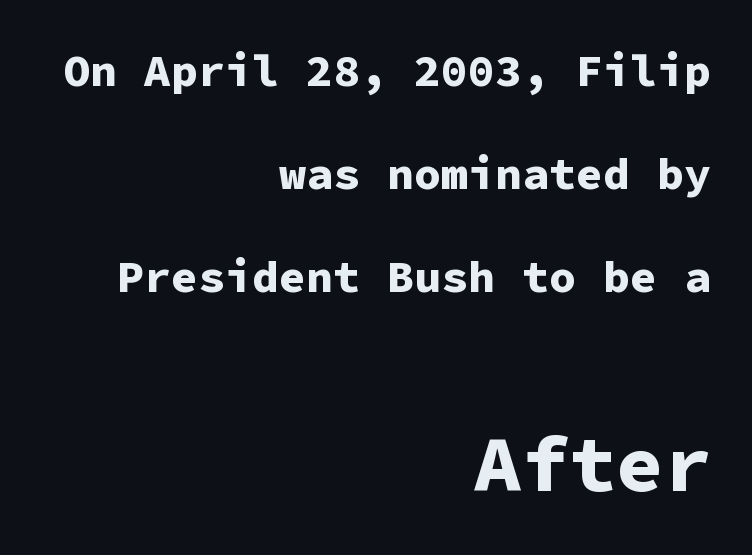
Caption: standard tracking, unaltered. A typesetter would mark this as roman, not italic. Every character here occupies the same horizontal width, giving the sample a typewriter-like rhythm. Layout note: lines flush right. Its strokes are broad and dark, the hallmark of bold type.
